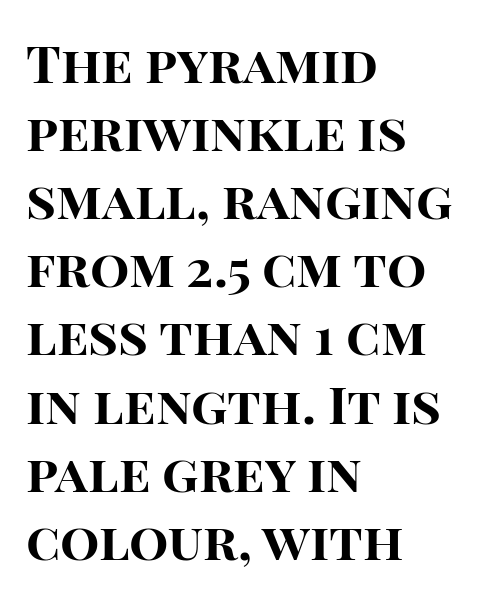
Q: Is the text bold? A: Yes.
Q: Is the text italic (slanted)? A: No, it is upright.
Q: Is the typeface a serif or a sans-serif typeface? A: Sans-serif.
Q: Is the text underlined? A: No.
Q: How is the paragraph aligned? A: Left-aligned.
Q: Is the spacing between letters normal or unusually wide? A: Normal.
Q: Is the spacing between lines tight, normal or loose? A: Normal.
Q: Width (condensed, normal, or wide)? A: Normal.
Q: Stroke contrast? A: High.
Q: x-height? A: Large.
Q: Monospaced? A: No.
